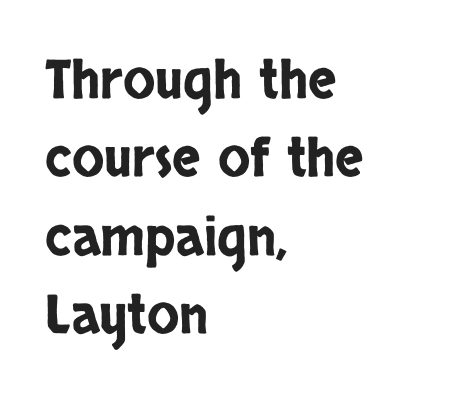
Q: Is the text italic (slanted)? A: No, it is upright.
Q: Is the typeface a serif or a sans-serif typeface? A: Sans-serif.
Q: Is the text underlined? A: No.
Q: How is the paragraph aligned? A: Left-aligned.
Q: Is the spacing between letters normal or unusually wide? A: Normal.
Q: Is the spacing between lines tight, normal or loose? A: Normal.
Q: Width (condensed, normal, or wide)? A: Condensed.
Q: Stroke contrast? A: Low.
Q: x-height? A: Large.
Q: Monospaced? A: No.
